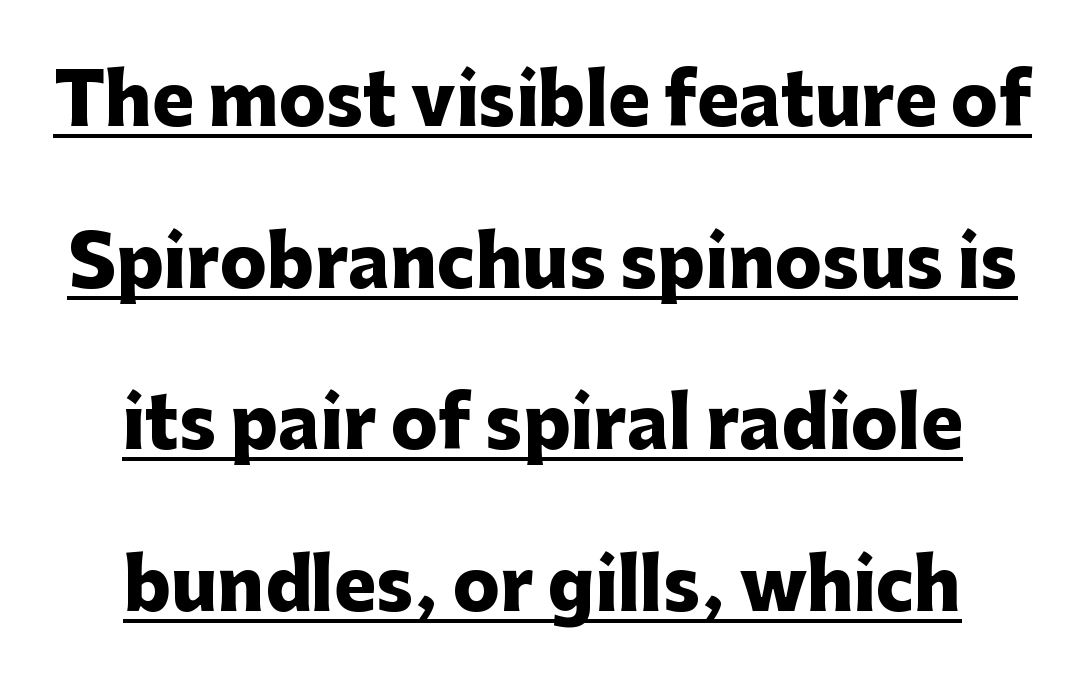
Note the varied advance widths — an 'i' is clearly narrower than an 'm'. Emphasis is given by a line drawn under the lettering. Tall strokes in this sample are plumb rather than angled. Regarding leading, the lines here are spaced well apart.
